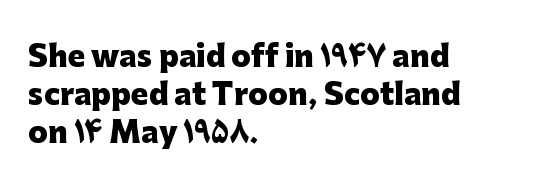
The image shows 29 px heavy sans-serif type, upright; set left-aligned, normal line spacing (1.31x), normal letter spacing, not underlined; low stroke contrast and a medium x-height.
